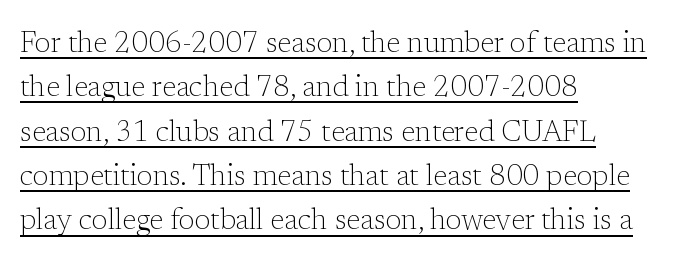
Q: Is the text bold? A: No.
Q: Is the text italic (slanted)? A: No, it is upright.
Q: Is the typeface a serif or a sans-serif typeface? A: Serif.
Q: Is the text underlined? A: Yes.
Q: How is the paragraph aligned? A: Left-aligned.
Q: Is the spacing between letters normal or unusually wide? A: Normal.
Q: Is the spacing between lines tight, normal or loose? A: Normal.
Q: Width (condensed, normal, or wide)? A: Normal.
Q: Stroke contrast? A: Low.
Q: x-height? A: Medium.
Q: Monospaced? A: No.
